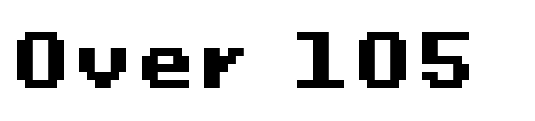
The image shows 71 px heavy, wide sans-serif type, upright; set not underlined; medium stroke contrast and a medium x-height.
